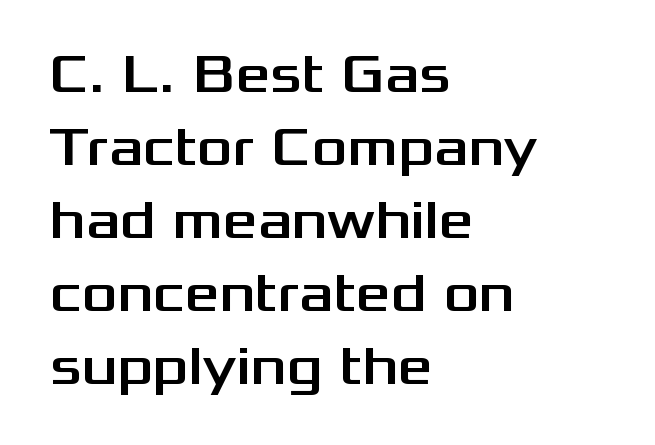
{"serif": "no", "italic": "no", "width": "wide", "stroke_contrast": "medium", "x_height": "medium", "monospaced": "no", "underline": "no", "align": "left", "line_spacing": "normal", "line_spacing_ratio": 1.35, "letter_spacing": "normal", "letter_spacing_em": 0.0, "glyph_px": 54}
